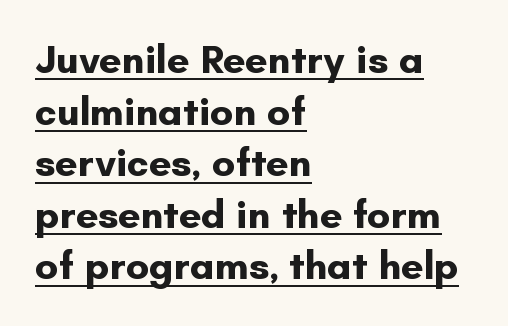
{"serif": "no", "italic": "no", "bold": "yes", "weight": "bold", "width": "normal", "stroke_contrast": "low", "x_height": "small", "monospaced": "no", "underline": "yes", "align": "left", "line_spacing": "normal", "line_spacing_ratio": 1.29, "letter_spacing": "normal", "letter_spacing_em": 0.0, "glyph_px": 40}
